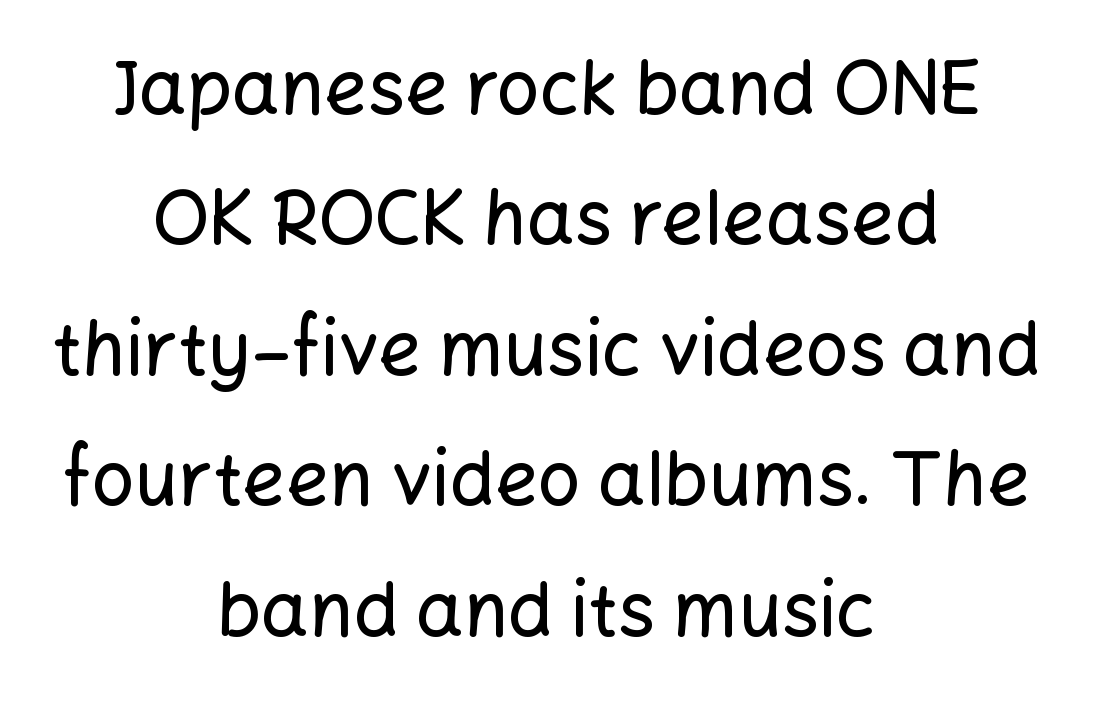
Q: Is the text italic (slanted)? A: No, it is upright.
Q: Is the typeface a serif or a sans-serif typeface? A: Sans-serif.
Q: Is the text underlined? A: No.
Q: How is the paragraph aligned? A: Centered.
Q: Is the spacing between letters normal or unusually wide? A: Normal.
Q: Width (condensed, normal, or wide)? A: Normal.
Q: Stroke contrast? A: Low.
Q: x-height? A: Medium.
Q: Monospaced? A: No.
